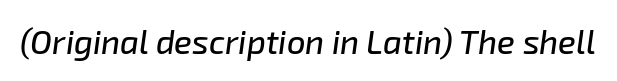
Q: Is the text italic (slanted)? A: Yes, it leans right by about 8 degrees.
Q: Is the text underlined? A: No.
Q: Is the spacing between letters normal or unusually wide? A: Normal.
Q: Width (condensed, normal, or wide)? A: Normal.
Q: Stroke contrast? A: Low.
Q: x-height? A: Medium.
Q: Monospaced? A: No.
